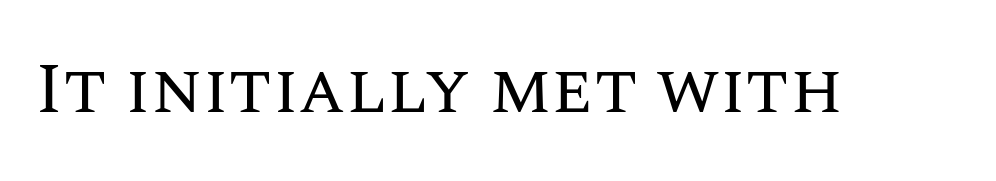
The letters stand upright; this is a roman face. On a weight scale, this lands at 450 or below. Spacing verdict: proportional, widths tailored to each character. These lines keep a tight, regular rhythm from letter to letter. A bare baseline throughout the passage.
